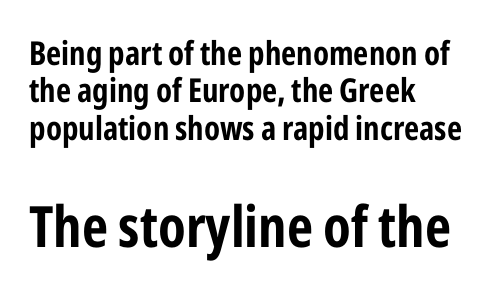
{"serif": "no", "italic": "no", "bold": "yes", "weight": "bold", "width": "condensed", "stroke_contrast": "low", "x_height": "medium", "monospaced": "no", "underline": "no", "align": "left", "line_spacing": "tight", "line_spacing_ratio": 1.13, "letter_spacing": "normal", "letter_spacing_em": 0.0, "larger_block": "second", "size_ratio": 1.73, "glyph_px": 57}
